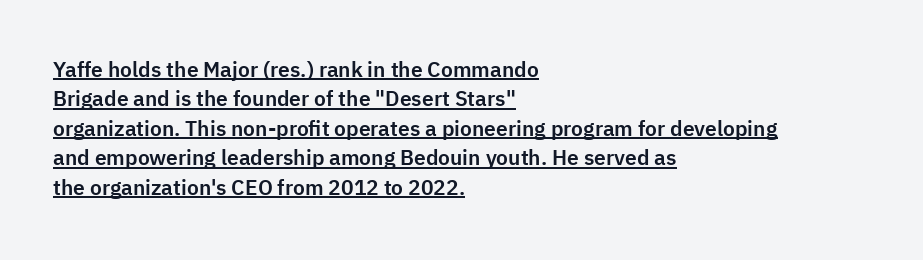
The sample's only ornament is a line tracing under the words. Evenly set lines give the paragraph a standard silhouette. A typesetter would mark this as roman, not italic. These lines keep a tight, regular rhythm from letter to letter.
